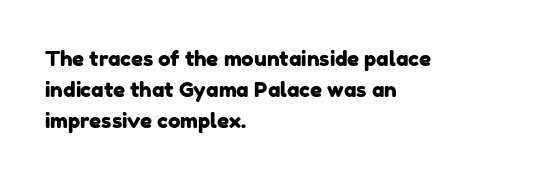
Rule under the text: the space is simply empty. Nobody touched the tracking dial on this one. Successive baselines arrive at the customary interval. Caption: multi-line text, flush left, ragged right.
